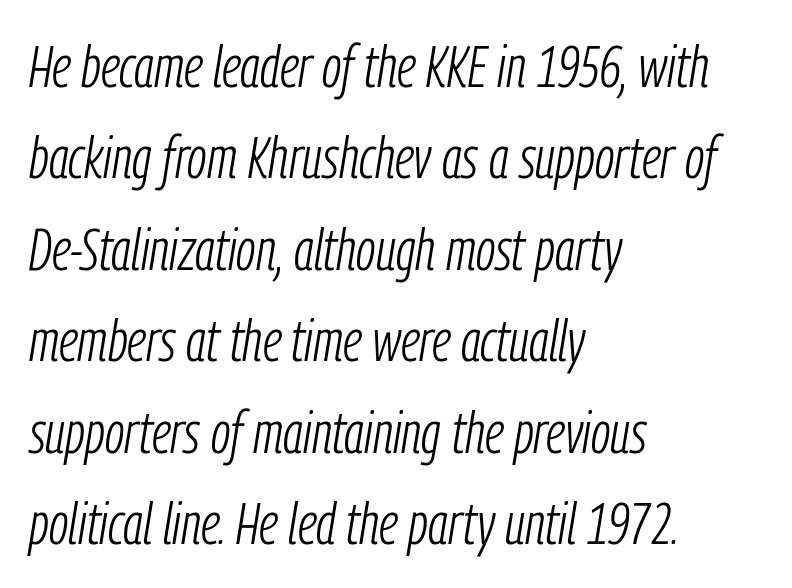
Q: Is the text bold? A: No.
Q: Is the text italic (slanted)? A: Yes, it leans right by about 9 degrees.
Q: Is the text underlined? A: No.
Q: How is the paragraph aligned? A: Left-aligned.
Q: Is the spacing between letters normal or unusually wide? A: Normal.
Q: Is the spacing between lines tight, normal or loose? A: Normal.
Q: Width (condensed, normal, or wide)? A: Condensed.
Q: Stroke contrast? A: Low.
Q: x-height? A: Medium.
Q: Monospaced? A: No.
